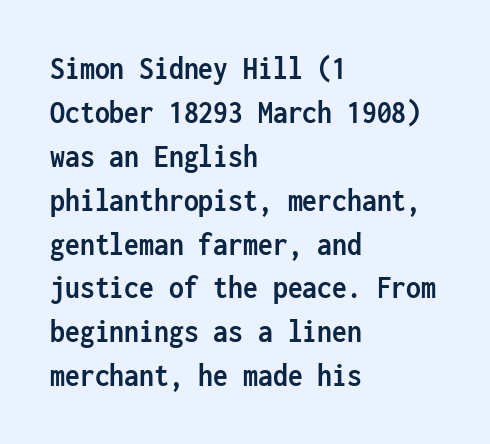
Every stem runs plumb, perpendicular to the baseline. Words appear dense and cohesive because spacing is normal. These lines stack with their left ends in a neat column. Is the type bold? Yes — the strokes are clearly thick and heavy.
